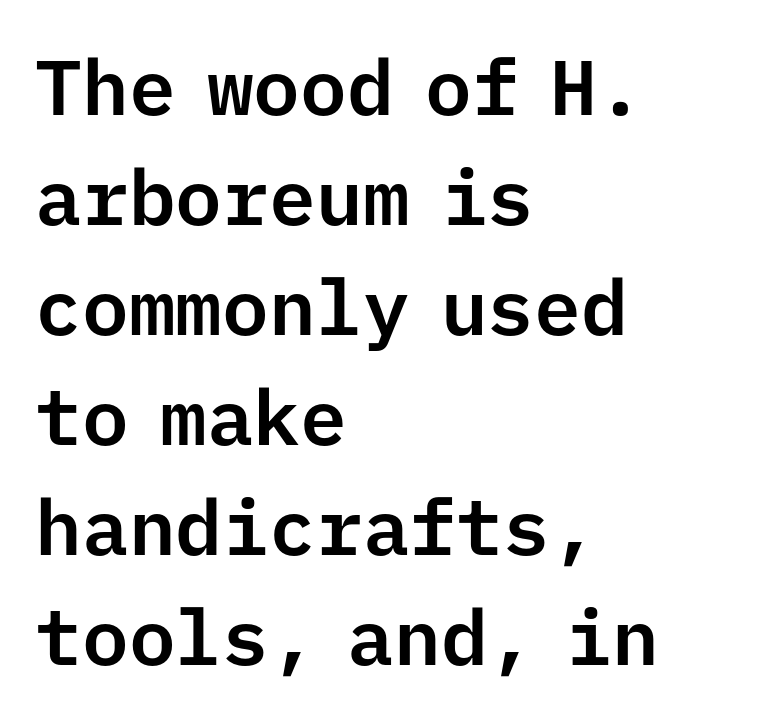
You could count columns in this text — the font is strictly monospaced. Short and long lines alike share a common starting point at left. No italicization has been applied; the sample stays upright. The baseline area is clear. In terms of leading, this rendering sits right in the middle.
